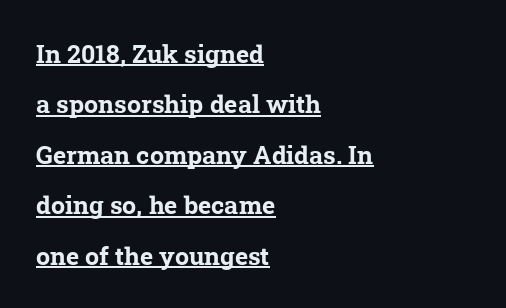
{"bold": "yes", "underline": "yes", "align": "left", "line_spacing": "loose", "line_spacing_ratio": 2.02, "letter_spacing": "normal", "letter_spacing_em": 0.0, "glyph_px": 25}
